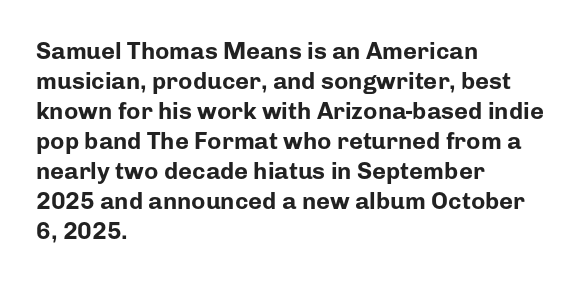
{"italic": "no", "bold": "yes", "underline": "no", "align": "left", "line_spacing": "normal", "line_spacing_ratio": 1.25, "letter_spacing": "normal", "letter_spacing_em": 0.0, "glyph_px": 24}
